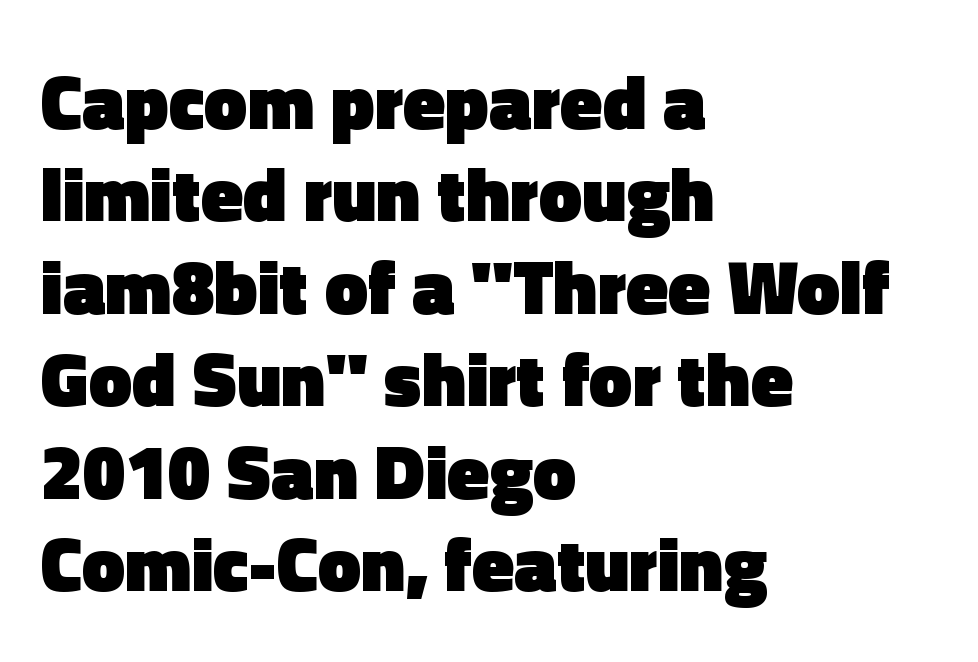
{"serif": "no", "italic": "no", "bold": "yes", "weight": "heavy", "width": "normal", "x_height": "medium", "monospaced": "no", "underline": "no", "align": "left", "line_spacing_ratio": 1.2, "letter_spacing": "normal", "letter_spacing_em": 0.0, "glyph_px": 77}
